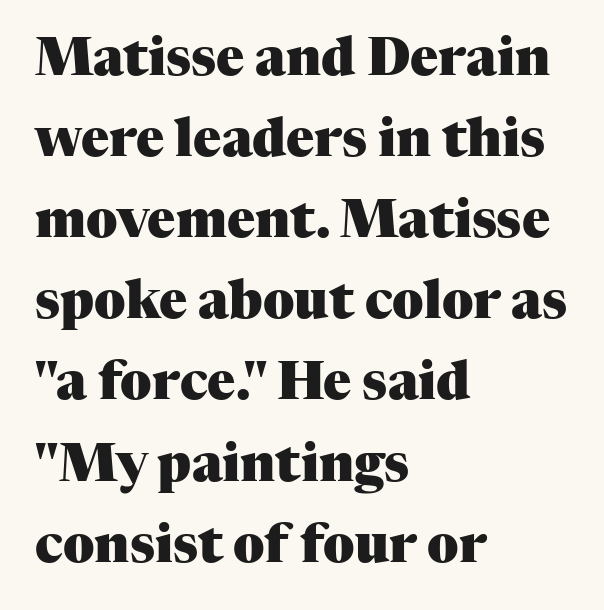
The image shows 52 px heavy serif type, upright; set left-aligned, normal line spacing (1.56x), normal letter spacing, not underlined; medium stroke contrast and a medium x-height.
